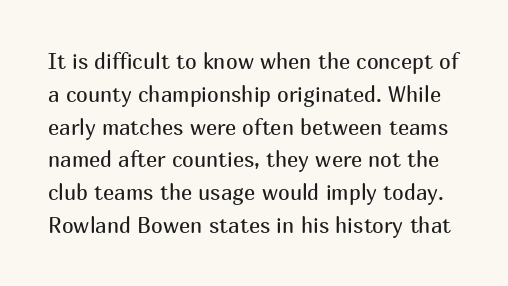
Q: Is the text bold? A: No.
Q: Is the text italic (slanted)? A: No, it is upright.
Q: Is the text underlined? A: No.
Q: Is the spacing between letters normal or unusually wide? A: Normal.
Q: Is the spacing between lines tight, normal or loose? A: Normal.
